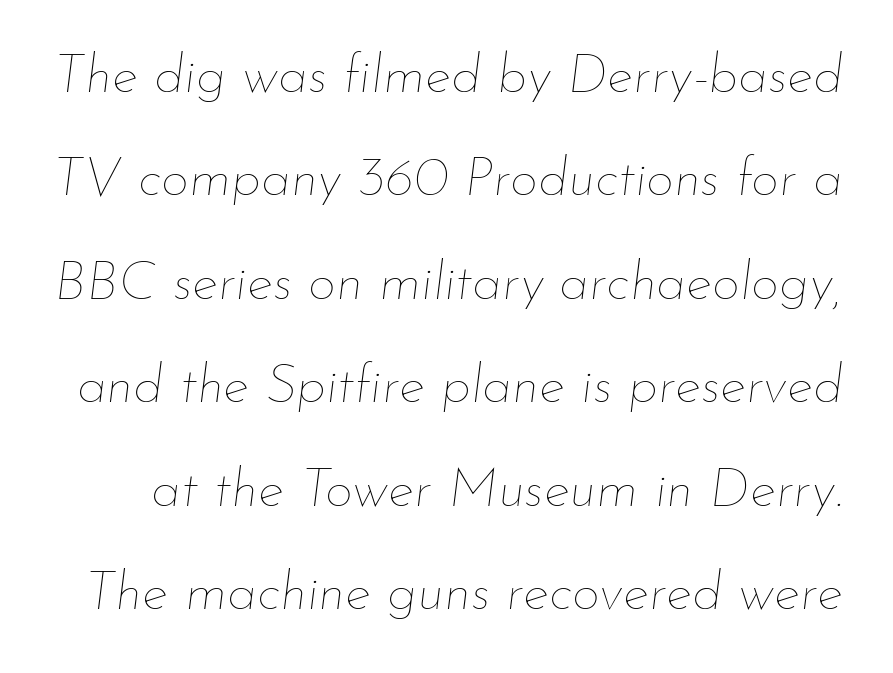
Q: Is the text bold? A: No.
Q: Is the text italic (slanted)? A: Yes, it leans right by about 7 degrees.
Q: Is the text underlined? A: No.
Q: Is the spacing between letters normal or unusually wide? A: Normal.
Q: Width (condensed, normal, or wide)? A: Normal.
Q: Stroke contrast? A: Low.
Q: x-height? A: Small.
Q: Monospaced? A: No.
